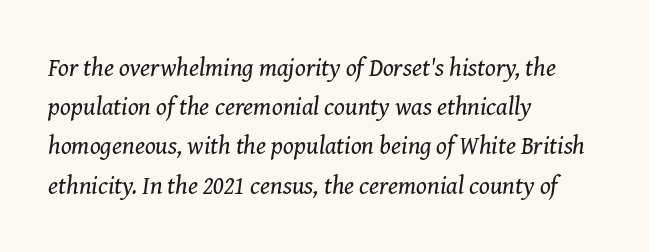
Reading down the column, the eye jumps a familiar distance to each next line. The cut favours lightness, reaching ordinary text weight at its darkest. Characters are canted at an angle relative to the baseline's perpendicular. This rendering uses left alignment, leaving the right contour irregular. The line texture is even and compact thanks to regular tracking. The foot of each line stays bare and open.
